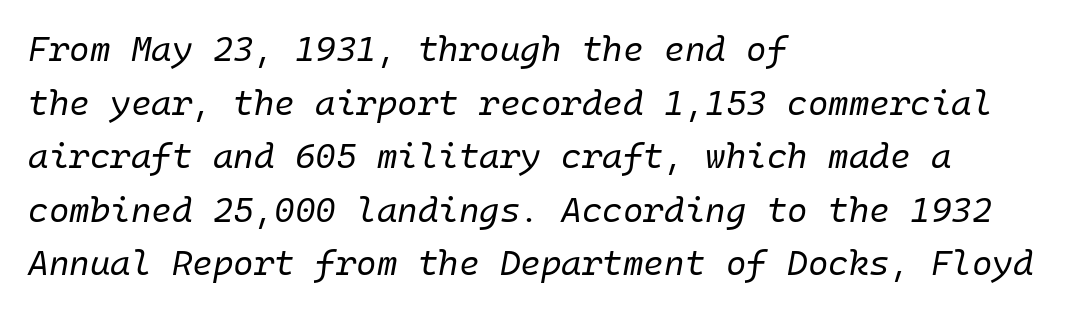
Q: Is the text bold? A: No.
Q: Is the text italic (slanted)? A: Yes, it leans right by about 10 degrees.
Q: Is the text underlined? A: No.
Q: How is the paragraph aligned? A: Left-aligned.
Q: Is the spacing between letters normal or unusually wide? A: Normal.
Q: Is the spacing between lines tight, normal or loose? A: Normal.
Q: Width (condensed, normal, or wide)? A: Normal.
Q: Stroke contrast? A: Low.
Q: x-height? A: Medium.
